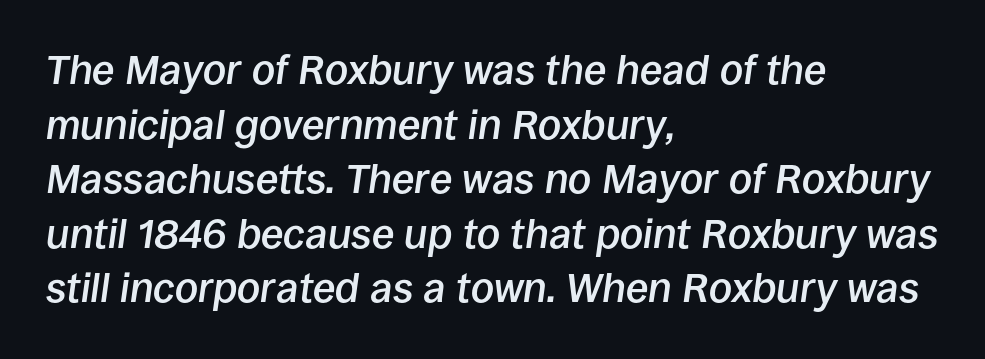
Q: Is the text bold? A: Semi-bold.
Q: Is the text italic (slanted)? A: Yes, it leans right by about 8 degrees.
Q: Is the text underlined? A: No.
Q: How is the paragraph aligned? A: Left-aligned.
Q: Is the spacing between letters normal or unusually wide? A: Normal.
Q: Is the spacing between lines tight, normal or loose? A: Normal.
Q: Width (condensed, normal, or wide)? A: Normal.
Q: Stroke contrast? A: Low.
Q: x-height? A: Large.
Q: Monospaced? A: No.
